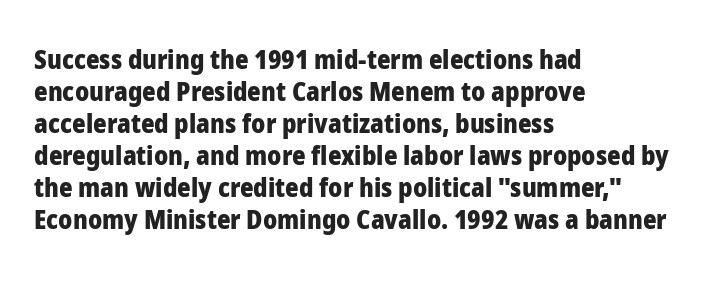
Alignment: flush left. A clean baseline with only descenders dipping below it. Vertical strokes here are truly vertical. Every letter is thick-stroked: bold, no question. A typesetter would call this zero additional tracking.
